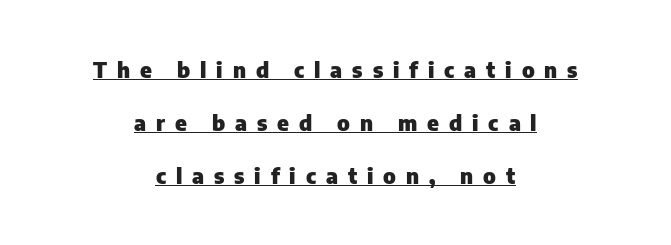
{"italic": "no", "bold": "yes", "underline": "yes", "align": "center", "line_spacing": "loose", "line_spacing_ratio": 2.41, "letter_spacing": "wide", "letter_spacing_em": 0.45, "glyph_px": 22}
